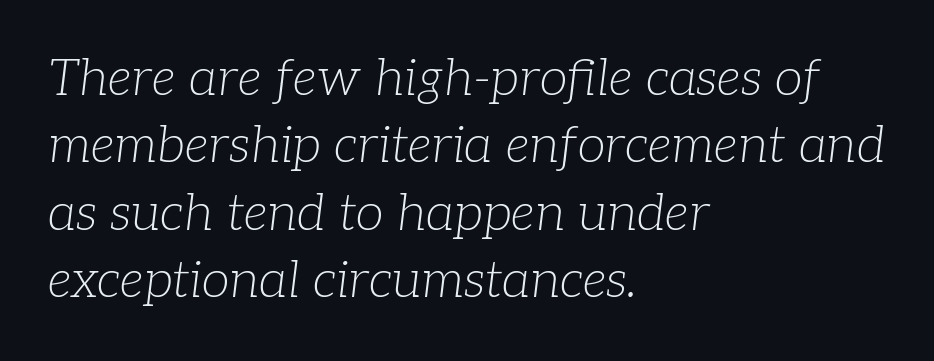
The image shows 51 px light serif type, italic (leaning right); set left-aligned, normal line spacing (1.32x), normal letter spacing, not underlined; low stroke contrast and a medium x-height.
